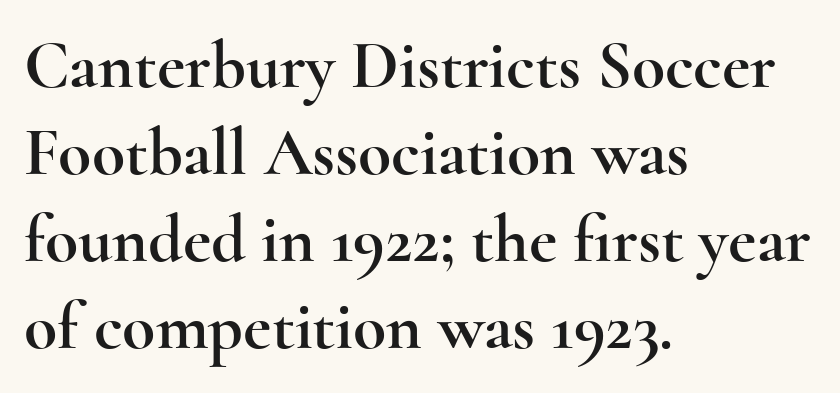
Honestly, the row spacing looks completely unremarkable. This sample has the flowing, uneven cadence of proportional lettering. Posture: vertical. This rendering features lettering with no underline.
